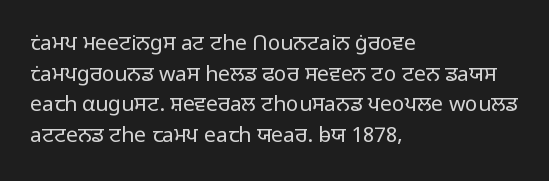
{"italic": "no", "bold": "no", "underline": "no", "align": "left", "line_spacing": "normal", "line_spacing_ratio": 1.46, "letter_spacing": "normal", "letter_spacing_em": 0.0, "glyph_px": 21}
